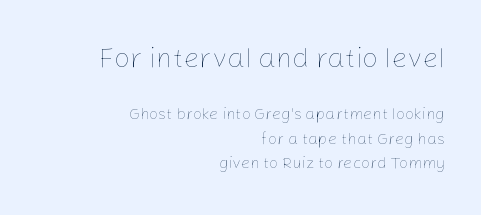
Each stroke keeps to a modest, everyday thickness or less. Two sizes are in play, and the larger belongs to the first block. How would I describe the line gaps? Plain and ordinary. Beneath every word, the page is bare.
